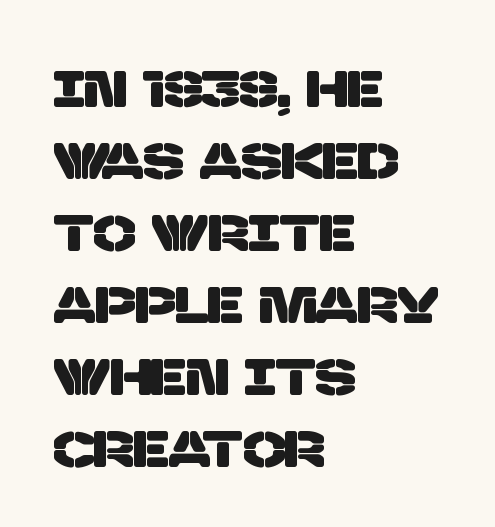
Q: Is the typeface a serif or a sans-serif typeface? A: Sans-serif.
Q: Is the text underlined? A: No.
Q: How is the paragraph aligned? A: Left-aligned.
Q: Is the spacing between letters normal or unusually wide? A: Normal.
Q: Is the spacing between lines tight, normal or loose? A: Normal.
Q: Width (condensed, normal, or wide)? A: Normal.
Q: Stroke contrast? A: Low.
Q: x-height? A: Large.
Q: Monospaced? A: No.
